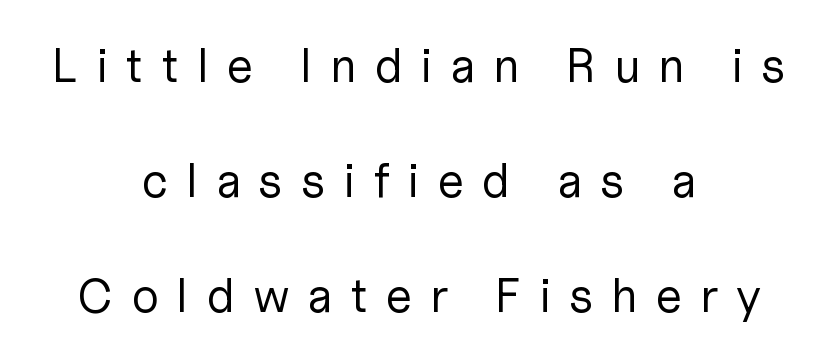
The image shows 48 px regular-weight sans-serif type, upright; set centered, loose line spacing (2.4x), unusually wide letter spacing (+0.36 em), not underlined; low stroke contrast and a medium x-height.
